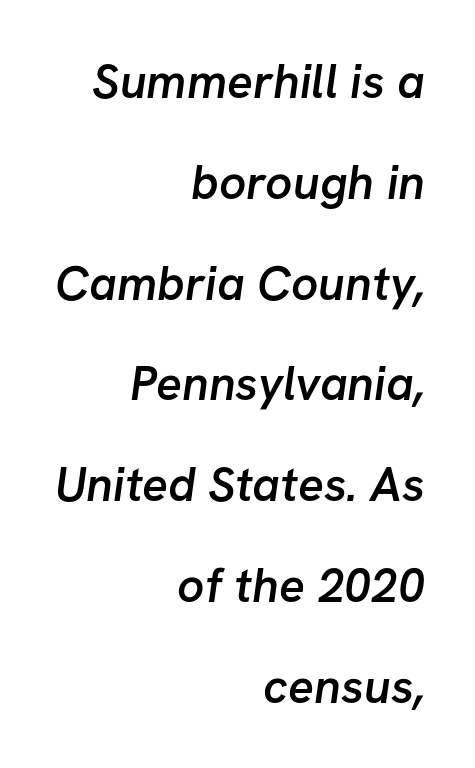
Q: Is the text bold? A: Semi-bold.
Q: Is the typeface a serif or a sans-serif typeface? A: Sans-serif.
Q: Is the text underlined? A: No.
Q: How is the paragraph aligned? A: Right-aligned.
Q: Is the spacing between letters normal or unusually wide? A: Normal.
Q: Is the spacing between lines tight, normal or loose? A: Loose.
Q: Width (condensed, normal, or wide)? A: Normal.
Q: Stroke contrast? A: Low.
Q: x-height? A: Medium.
Q: Monospaced? A: No.
